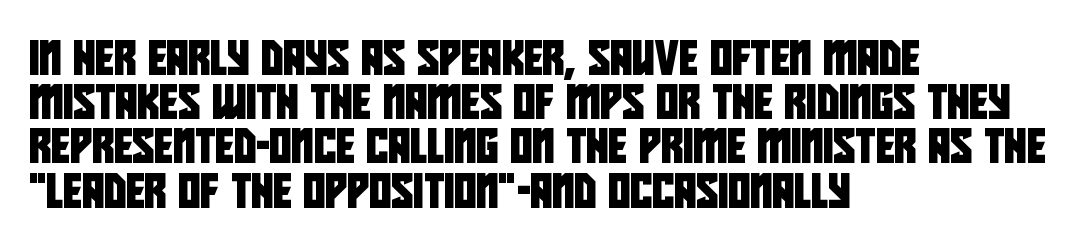
{"serif": "no", "width": "condensed", "stroke_contrast": "low", "x_height": "large", "monospaced": "no", "underline": "no", "align": "left", "line_spacing": "normal", "line_spacing_ratio": 1.3, "letter_spacing": "normal", "letter_spacing_em": 0.0, "glyph_px": 34}
